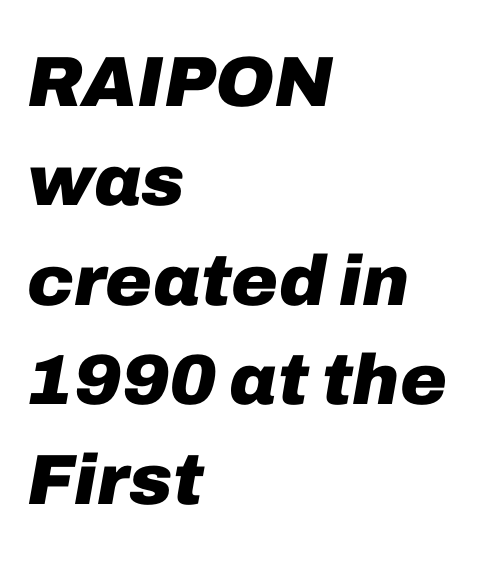
Layout note: lines flush left. The rendering uses natural spacing where letterforms have individual widths. Inter-character spacing is left at the font's built-in metrics. The letters are bold, with thick, heavy strokes.
